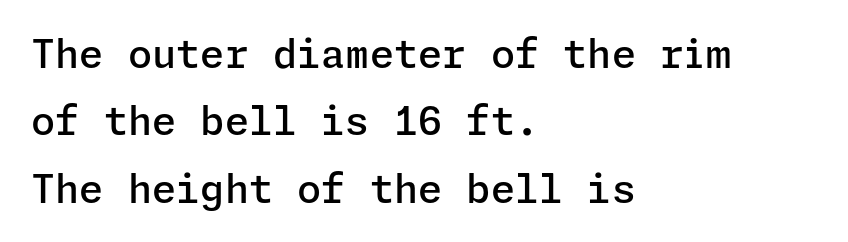
{"serif": "no", "italic": "no", "bold": "semi", "weight": "semibold", "width": "normal", "stroke_contrast": "low", "x_height": "medium", "underline": "no", "align": "left", "line_spacing_ratio": 1.73, "letter_spacing": "normal", "letter_spacing_em": 0.0, "glyph_px": 39}
